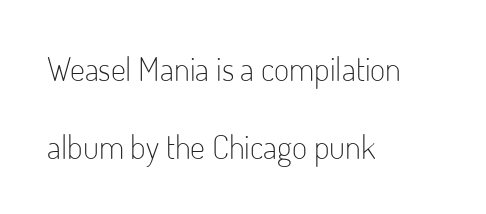
Q: Is the text bold? A: No.
Q: Is the text italic (slanted)? A: No, it is upright.
Q: Is the typeface a serif or a sans-serif typeface? A: Sans-serif.
Q: Is the text underlined? A: No.
Q: How is the paragraph aligned? A: Left-aligned.
Q: Is the spacing between letters normal or unusually wide? A: Normal.
Q: Is the spacing between lines tight, normal or loose? A: Loose.
Q: Width (condensed, normal, or wide)? A: Condensed.
Q: Stroke contrast? A: Low.
Q: x-height? A: Small.
Q: Monospaced? A: No.
